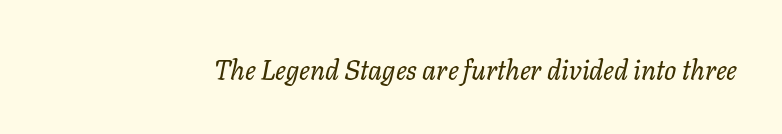
{"italic": "yes", "lean": "right", "slant_degrees": 11, "bold": "no", "underline": "no", "letter_spacing": "normal", "letter_spacing_em": 0.0, "glyph_px": 27}
